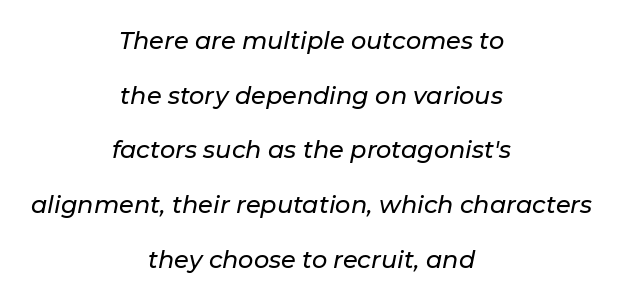
{"italic": "yes", "lean": "right", "slant_degrees": 11, "underline": "no", "align": "center", "line_spacing": "loose", "line_spacing_ratio": 2.28, "letter_spacing": "normal", "letter_spacing_em": 0.0, "glyph_px": 24}
